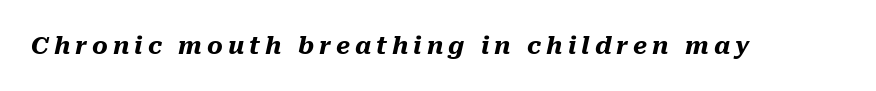
{"italic": "yes", "lean": "right", "slant_degrees": 10, "bold": "yes", "underline": "no", "letter_spacing": "wide", "letter_spacing_em": 0.21, "glyph_px": 24}
